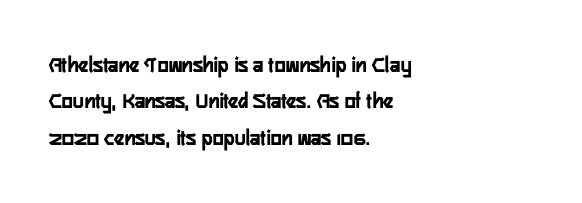
Q: Is the text italic (slanted)? A: No, it is upright.
Q: Is the text underlined? A: No.
Q: How is the paragraph aligned? A: Left-aligned.
Q: Is the spacing between letters normal or unusually wide? A: Normal.
Q: Is the spacing between lines tight, normal or loose? A: Normal.
